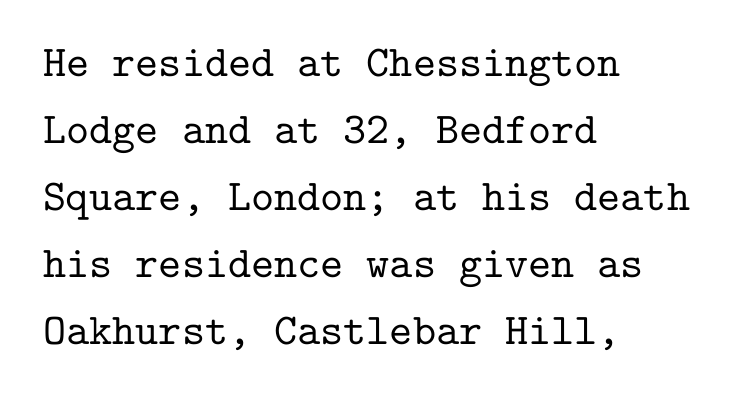
The image shows 44 px serif type, upright, monospaced; set left-aligned, normal line spacing (1.52x), normal letter spacing, not underlined; low stroke contrast and a medium x-height.
